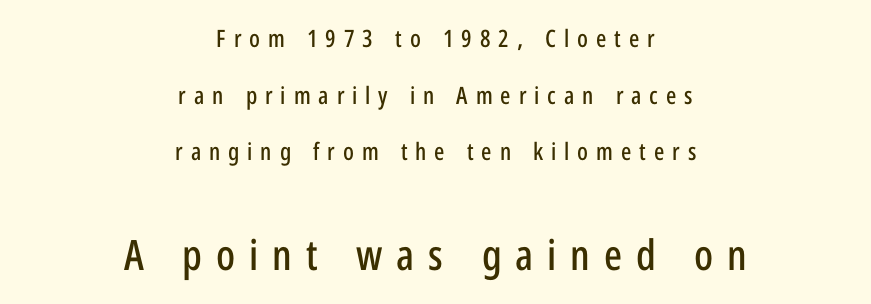
The image shows 42 px condensed sans-serif type, upright; set centered, loose line spacing (2.36x), unusually wide letter spacing (+0.33 em), not underlined; the second (bottom) block is 1.75x larger; low stroke contrast and a medium x-height.
